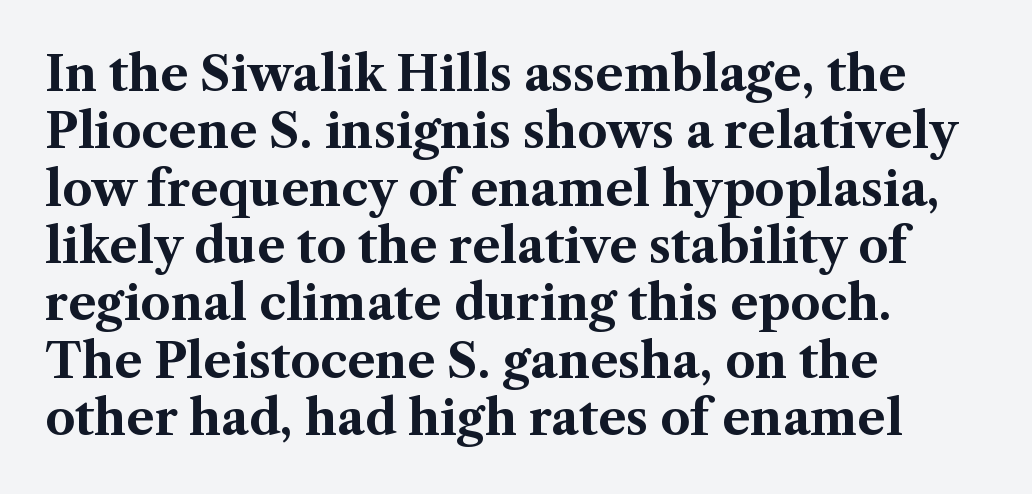
Does the copy run flush right? No — it runs flush left. Between one letter and the next there's only the usual sliver of space. It's the straight-up-and-down kind of type. Weight: bold. This sample has the flowing, uneven cadence of proportional lettering. Lines of text with bare space underneath.
